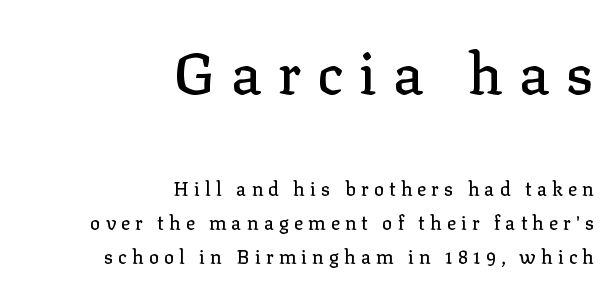
{"serif": "yes", "italic": "no", "width": "normal", "stroke_contrast": "low", "x_height": "medium", "monospaced": "no", "underline": "no", "align": "right", "line_spacing_ratio": 1.8, "letter_spacing": "wide", "letter_spacing_em": 0.27, "larger_block": "first", "size_ratio": 3.05, "glyph_px": 58}
